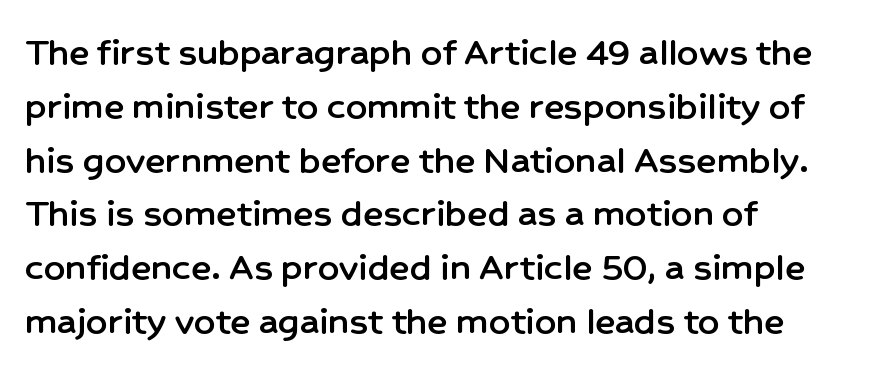
In terms of letterform style, serifs are entirely absent. The strip under each line holds only bare page. If you drew a ruler down the left edge, every line would touch it. Vertical strokes here are truly vertical.
